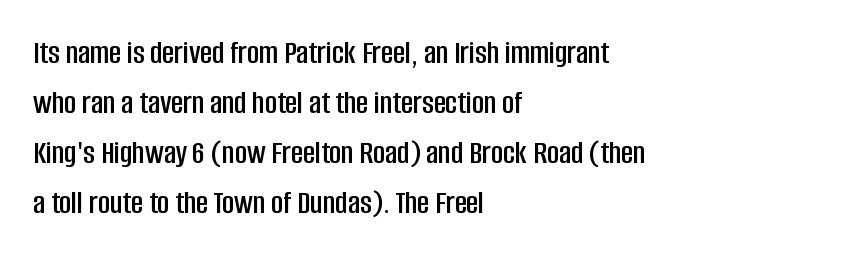
The image shows 33 px condensed sans-serif type, upright; set left-aligned, normal line spacing (1.52x), normal letter spacing, not underlined; low stroke contrast and a large x-height.
